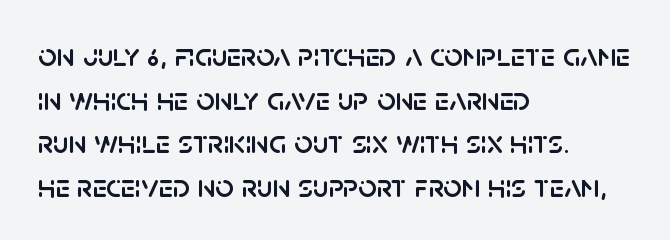
{"serif": "no", "italic": "no", "width": "normal", "stroke_contrast": "low", "x_height": "large", "monospaced": "no", "underline": "no", "align": "left", "line_spacing": "normal", "line_spacing_ratio": 1.36, "letter_spacing": "normal", "letter_spacing_em": 0.0, "glyph_px": 32}
